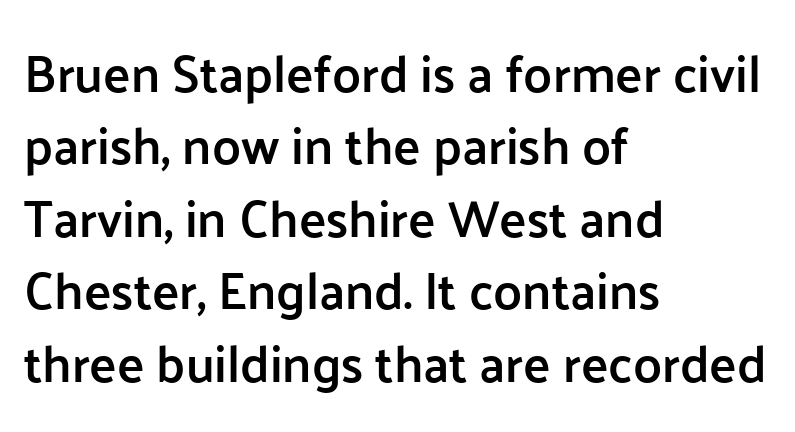
Letterform terminals end flat and unadorned throughout the passage. These lines keep a tight, regular rhythm from letter to letter. Line beginnings align vertically; line endings do not. The leading is moderate, giving the passage an even texture.
